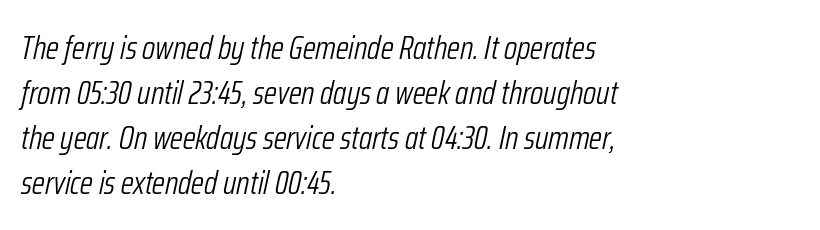
{"italic": "yes", "lean": "right", "slant_degrees": 12, "bold": "no", "weight": "light", "width": "condensed", "stroke_contrast": "low", "x_height": "medium", "monospaced": "no", "underline": "no", "align": "left", "line_spacing": "normal", "line_spacing_ratio": 1.36, "letter_spacing": "normal", "letter_spacing_em": 0.0, "glyph_px": 33}
